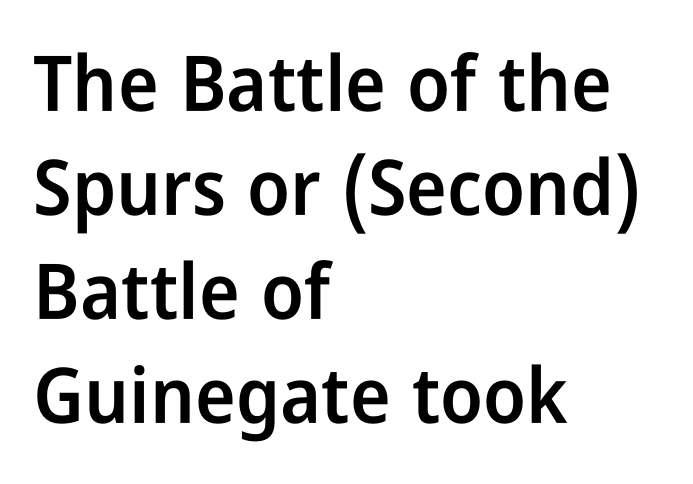
{"serif": "no", "italic": "no", "bold": "semi", "weight": "semibold", "width": "condensed", "stroke_contrast": "low", "x_height": "medium", "monospaced": "no", "underline": "no", "align": "left", "line_spacing": "normal", "line_spacing_ratio": 1.35, "letter_spacing": "normal", "letter_spacing_em": 0.0, "glyph_px": 77}
